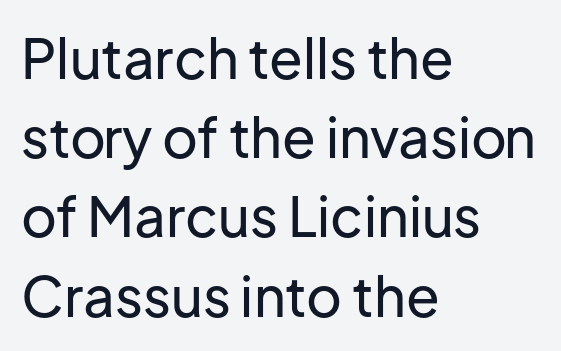
The image shows 55 px sans-serif type, upright; set left-aligned, normal line spacing (1.44x), normal letter spacing, not underlined; low stroke contrast and a medium x-height.
